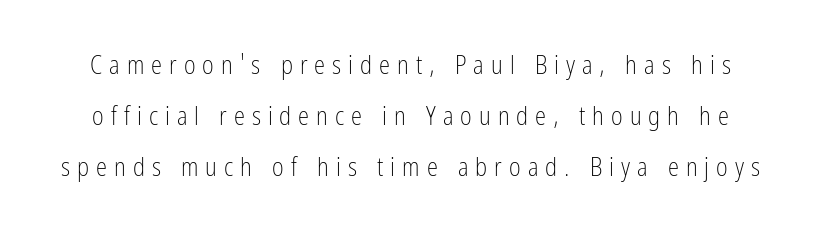
The image shows 25 px text type, upright; set loose line spacing (2.04x), unusually wide letter spacing (+0.28 em), not underlined.
